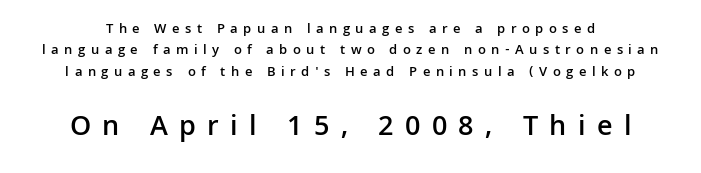
Honestly, there is no underline to notice here at all. Stems and bowls a touch heavier than normal — semibold. Which of the two is more prominent by size? The second, at the bottom. The lines in this sample share a center point and differ in where they start and stop.
